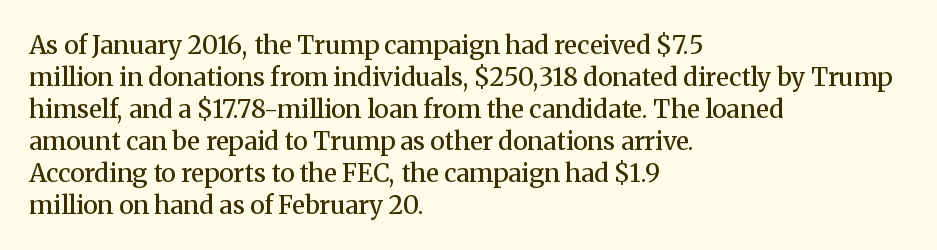
The image shows 25 px text type, upright; set left-aligned, normal line spacing (1.28x), normal letter spacing, not underlined.
